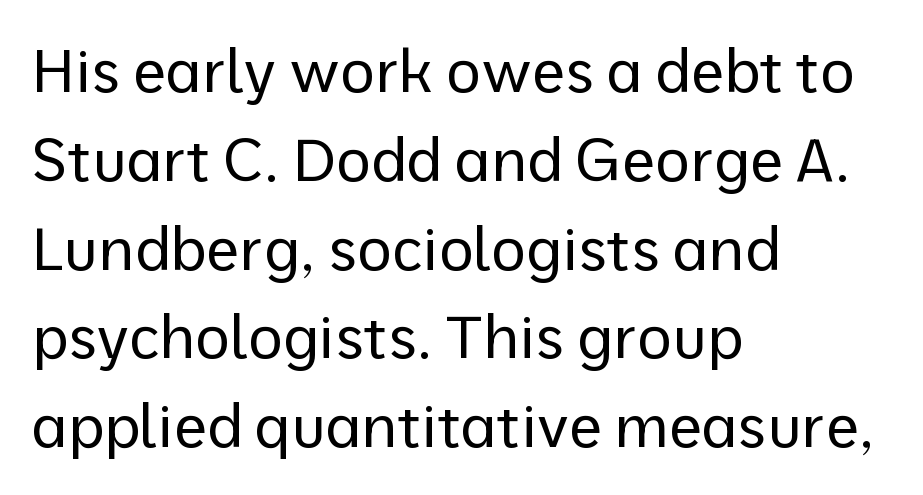
The image shows 60 px regular-weight sans-serif type, upright; set left-aligned, normal line spacing (1.48x), normal letter spacing, not underlined; low stroke contrast and a medium x-height.
